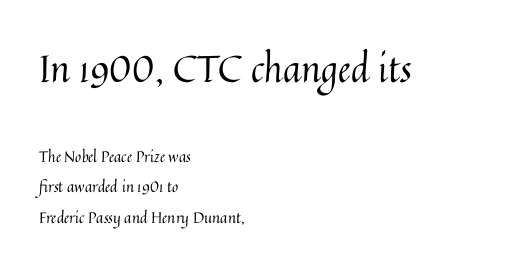
{"bold": "no", "weight": "regular", "width": "normal", "stroke_contrast": "medium", "x_height": "medium", "monospaced": "no", "underline": "no", "align": "left", "line_spacing": "loose", "line_spacing_ratio": 2.03, "letter_spacing": "normal", "letter_spacing_em": 0.0, "larger_block": "first", "size_ratio": 2.47, "glyph_px": 37}
